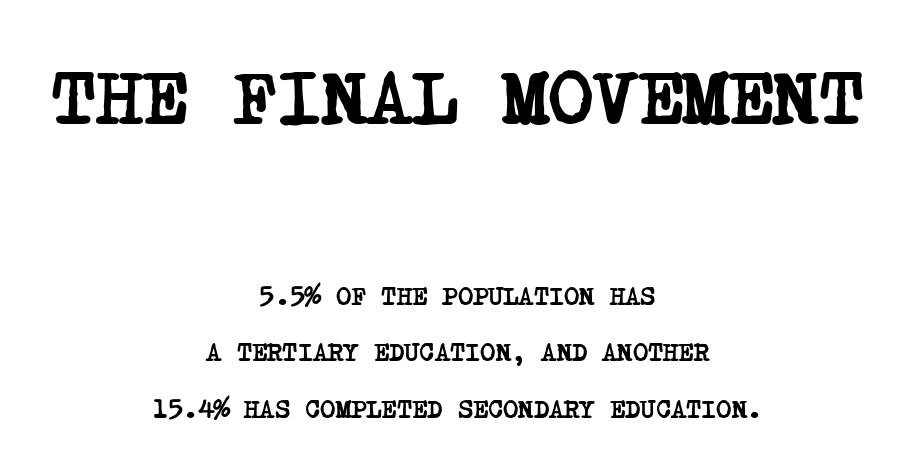
The image shows 77 px semibold, condensed serif type; set centered, loose line spacing (2.17x), normal letter spacing, not underlined; the first (top) block is 2.96x larger; low stroke contrast and a large x-height.
